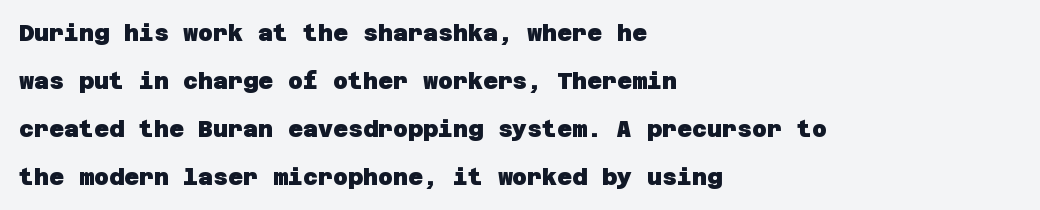
Q: Is the text bold? A: Yes.
Q: Is the text underlined? A: No.
Q: How is the paragraph aligned? A: Left-aligned.
Q: Is the spacing between letters normal or unusually wide? A: Normal.
Q: Is the spacing between lines tight, normal or loose? A: Loose.
